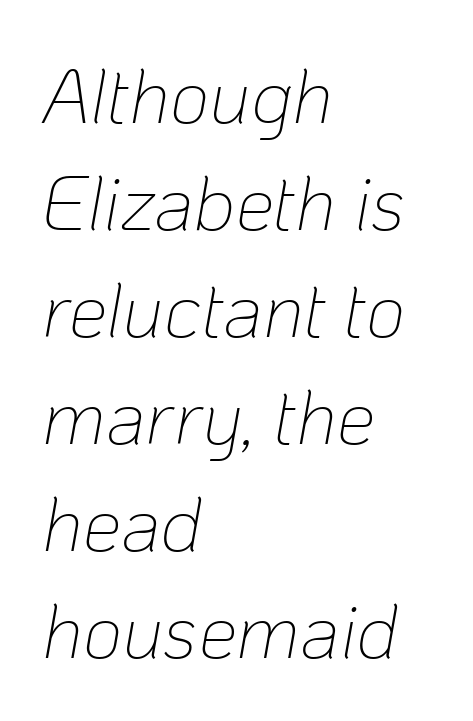
Q: Is the text bold? A: No.
Q: Is the text italic (slanted)? A: Yes, it leans right by about 10 degrees.
Q: Is the text underlined? A: No.
Q: How is the paragraph aligned? A: Left-aligned.
Q: Is the spacing between letters normal or unusually wide? A: Normal.
Q: Is the spacing between lines tight, normal or loose? A: Normal.
Q: Width (condensed, normal, or wide)? A: Normal.
Q: Stroke contrast? A: Low.
Q: x-height? A: Medium.
Q: Monospaced? A: No.
